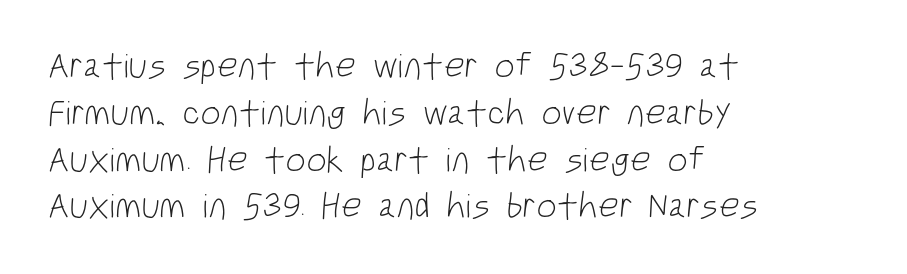
Check the space under the baseline: it is left empty. Character widths vary here, with narrow letters taking less room than wide ones. These lines are set flush left with a ragged right edge. Summary of vertical rhythm: regular, with standard interline spacing. The passage shown is typeset with a sans-serif family.
